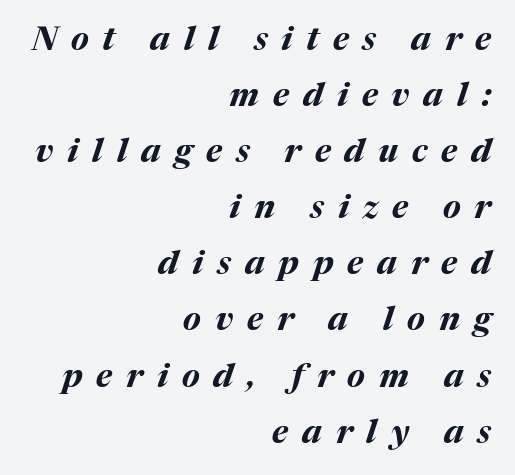
The image shows 33 px bold type, italic (leaning right); set right-aligned, normal line spacing (1.7x), unusually wide letter spacing (+0.42 em), not underlined; medium stroke contrast and a medium x-height.
